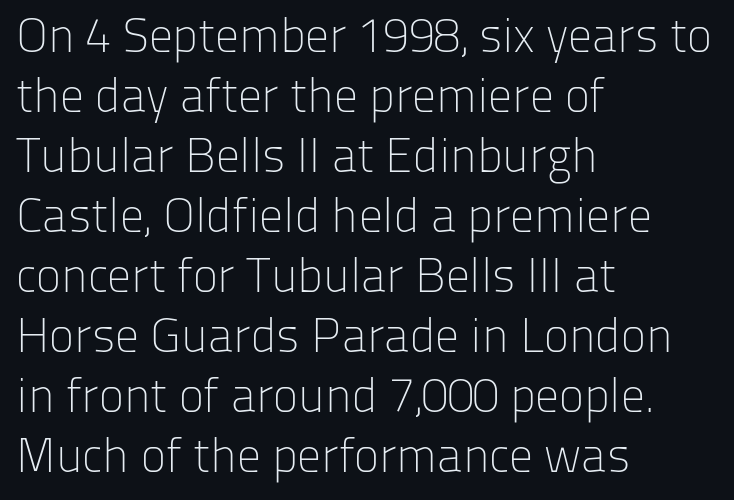
{"serif": "no", "italic": "no", "bold": "no", "weight": "light", "width": "normal", "stroke_contrast": "low", "x_height": "medium", "monospaced": "no", "underline": "no", "align": "left", "line_spacing": "normal", "line_spacing_ratio": 1.25, "letter_spacing": "normal", "letter_spacing_em": 0.0, "glyph_px": 48}
